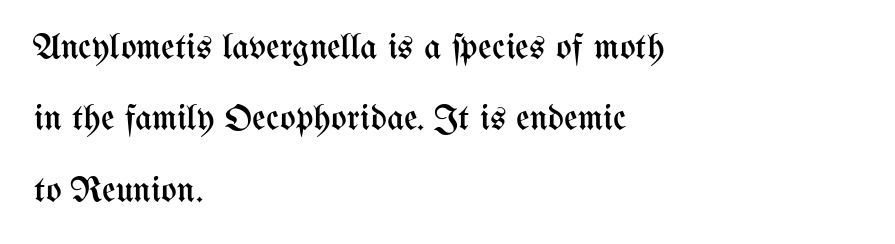
Q: Is the text bold? A: No.
Q: Is the text italic (slanted)? A: No, it is upright.
Q: Is the text underlined? A: No.
Q: How is the paragraph aligned? A: Left-aligned.
Q: Is the spacing between letters normal or unusually wide? A: Normal.
Q: Is the spacing between lines tight, normal or loose? A: Loose.
Q: Width (condensed, normal, or wide)? A: Condensed.
Q: Stroke contrast? A: Medium.
Q: x-height? A: Medium.
Q: Monospaced? A: No.
